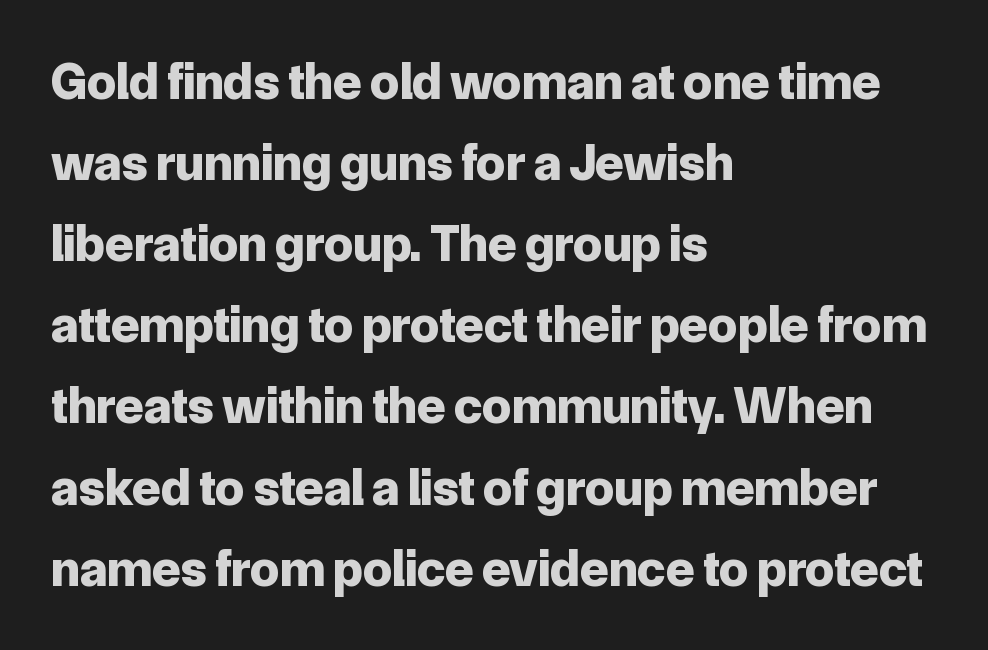
Q: Is the text bold? A: Yes.
Q: Is the text italic (slanted)? A: No, it is upright.
Q: Is the typeface a serif or a sans-serif typeface? A: Sans-serif.
Q: Is the text underlined? A: No.
Q: How is the paragraph aligned? A: Left-aligned.
Q: Is the spacing between letters normal or unusually wide? A: Normal.
Q: Is the spacing between lines tight, normal or loose? A: Normal.
Q: Width (condensed, normal, or wide)? A: Normal.
Q: Stroke contrast? A: Low.
Q: x-height? A: Medium.
Q: Monospaced? A: No.
